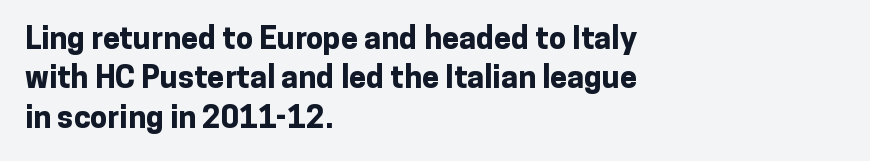
Q: Is the text bold? A: Yes.
Q: Is the text italic (slanted)? A: No, it is upright.
Q: Is the typeface a serif or a sans-serif typeface? A: Sans-serif.
Q: Is the text underlined? A: No.
Q: How is the paragraph aligned? A: Left-aligned.
Q: Is the spacing between letters normal or unusually wide? A: Normal.
Q: Is the spacing between lines tight, normal or loose? A: Normal.
Q: Width (condensed, normal, or wide)? A: Normal.
Q: Stroke contrast? A: Low.
Q: x-height? A: Medium.
Q: Monospaced? A: No.
